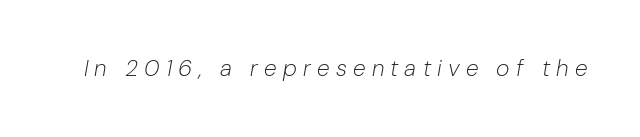
{"italic": "yes", "lean": "right", "slant_degrees": 10, "bold": "no", "underline": "no", "letter_spacing": "wide", "letter_spacing_em": 0.27, "glyph_px": 23}
